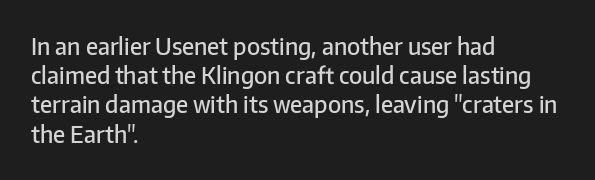
The image shows 23 px text type, upright; set left-aligned, normal line spacing (1.27x), normal letter spacing, not underlined.
